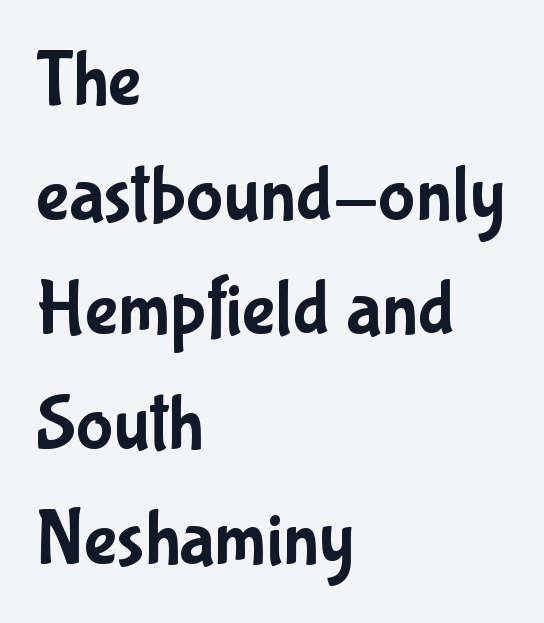
Is there any slant? The stems are plumb. The type is set solid horizontally, with unmodified tracking. Look at the bottom of the vertical strokes: they stop flat, with no serifs. Looks like regular typesetting: each glyph gets only the width it needs.
